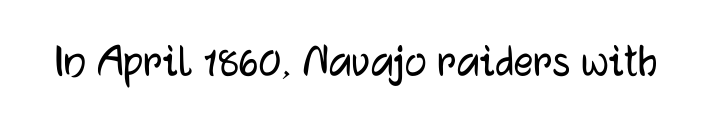
Glyph-to-glyph distance matches everyday printed text. A sans-serif font was chosen for this passage. Unmarked baselines from the first word to the last. The typography opts for an upright posture over an oblique one.
